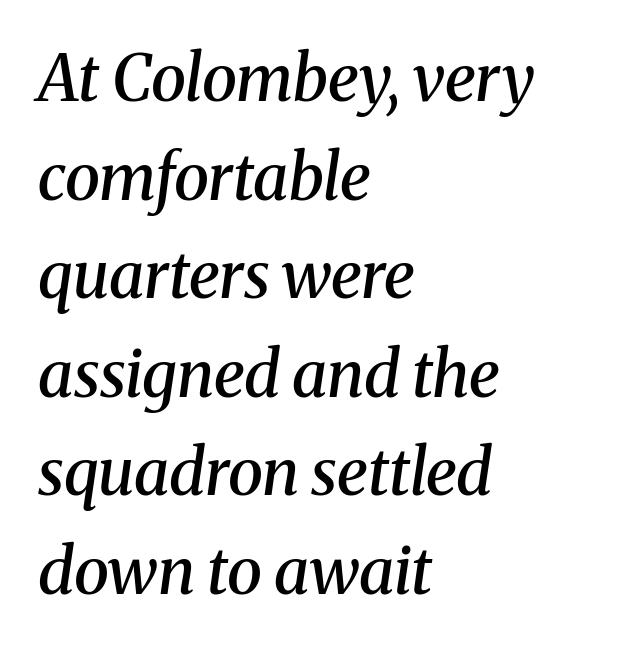
The image shows 64 px semibold serif type, italic (leaning right); set left-aligned, normal line spacing (1.54x), normal letter spacing, not underlined; medium stroke contrast and a medium x-height.
